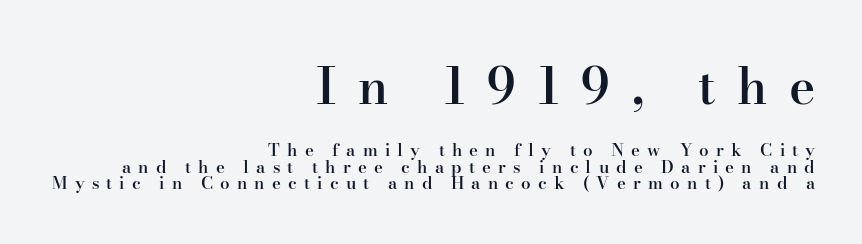
{"serif": "yes", "italic": "no", "bold": "semi", "weight": "semibold", "width": "normal", "stroke_contrast": "high", "x_height": "small", "monospaced": "no", "underline": "no", "align": "right", "line_spacing": "tight", "line_spacing_ratio": 0.98, "letter_spacing": "wide", "letter_spacing_em": 0.42, "larger_block": "first", "size_ratio": 2.94, "glyph_px": 50}
